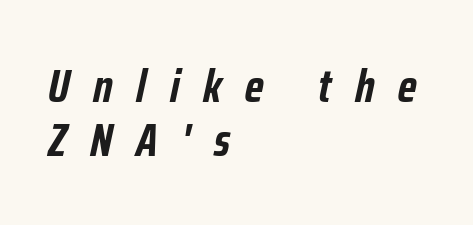
The image shows 47 px semibold, condensed type, italic (leaning right); set left-aligned, tight line spacing (1.14x), unusually wide letter spacing (+0.5 em), not underlined; low stroke contrast and a medium x-height.
